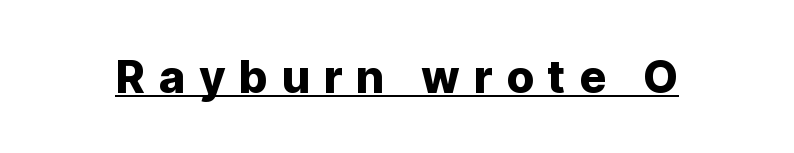
{"serif": "no", "italic": "no", "width": "normal", "stroke_contrast": "low", "x_height": "medium", "monospaced": "no", "underline": "yes", "letter_spacing": "wide", "letter_spacing_em": 0.3, "glyph_px": 45}
